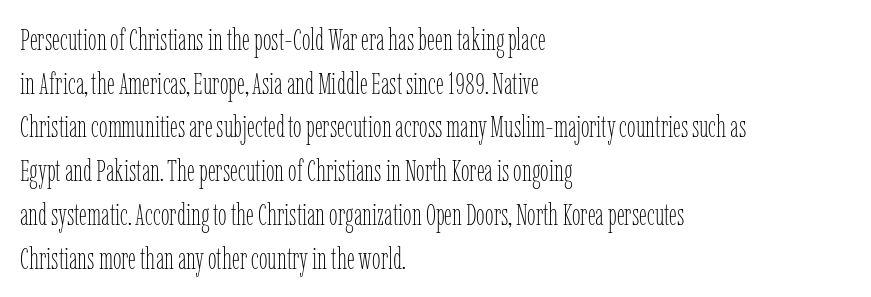
{"italic": "no", "bold": "no", "weight": "thin", "width": "condensed", "stroke_contrast": "low", "x_height": "medium", "monospaced": "no", "underline": "no", "align": "left", "line_spacing": "normal", "line_spacing_ratio": 1.41, "letter_spacing": "normal", "letter_spacing_em": 0.0, "glyph_px": 31}
